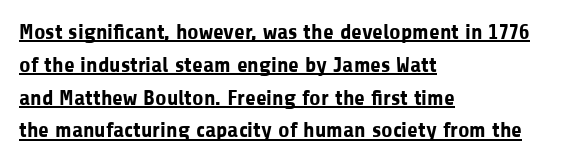
The image shows 22 px bold type, upright; set left-aligned, normal line spacing (1.49x), normal letter spacing, underlined.
